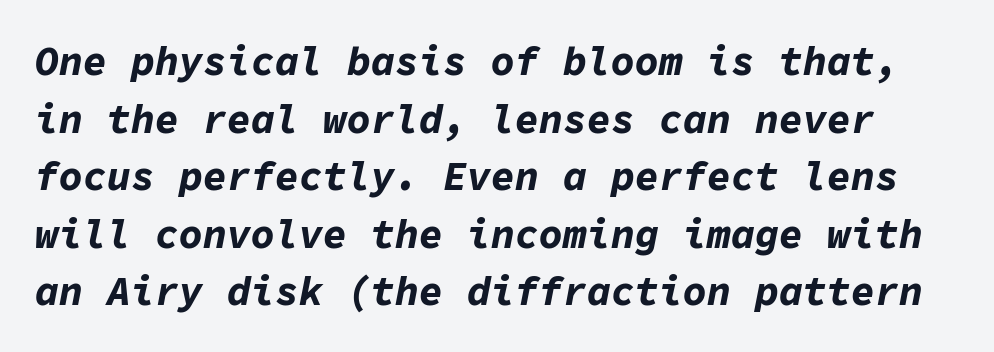
The letters march in equal steps, a hallmark of fixed-pitch type. Rows of type keep a routine distance in the vertical direction. Decoration check: the copy has no underline. How heavy is the stroke? Heavy — this is a bold. The glyphs look as if they've been sheared to an angle. This sample uses plain, unmodified letter spacing.
